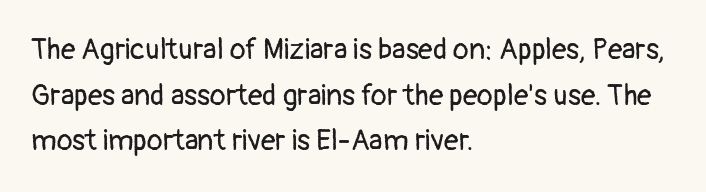
Q: Is the text bold? A: No.
Q: Is the text italic (slanted)? A: No, it is upright.
Q: Is the typeface a serif or a sans-serif typeface? A: Sans-serif.
Q: Is the text underlined? A: No.
Q: How is the paragraph aligned? A: Left-aligned.
Q: Is the spacing between letters normal or unusually wide? A: Normal.
Q: Is the spacing between lines tight, normal or loose? A: Normal.
Q: Width (condensed, normal, or wide)? A: Normal.
Q: Stroke contrast? A: Low.
Q: x-height? A: Medium.
Q: Monospaced? A: No.
